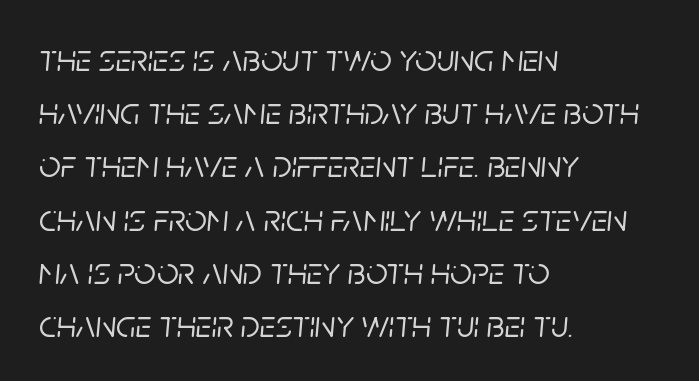
Q: Is the text italic (slanted)? A: Yes, it leans right by about 5 degrees.
Q: Is the text underlined? A: No.
Q: How is the paragraph aligned? A: Left-aligned.
Q: Is the spacing between letters normal or unusually wide? A: Normal.
Q: Is the spacing between lines tight, normal or loose? A: Normal.
Q: Width (condensed, normal, or wide)? A: Normal.
Q: Stroke contrast? A: Low.
Q: x-height? A: Large.
Q: Monospaced? A: No.
